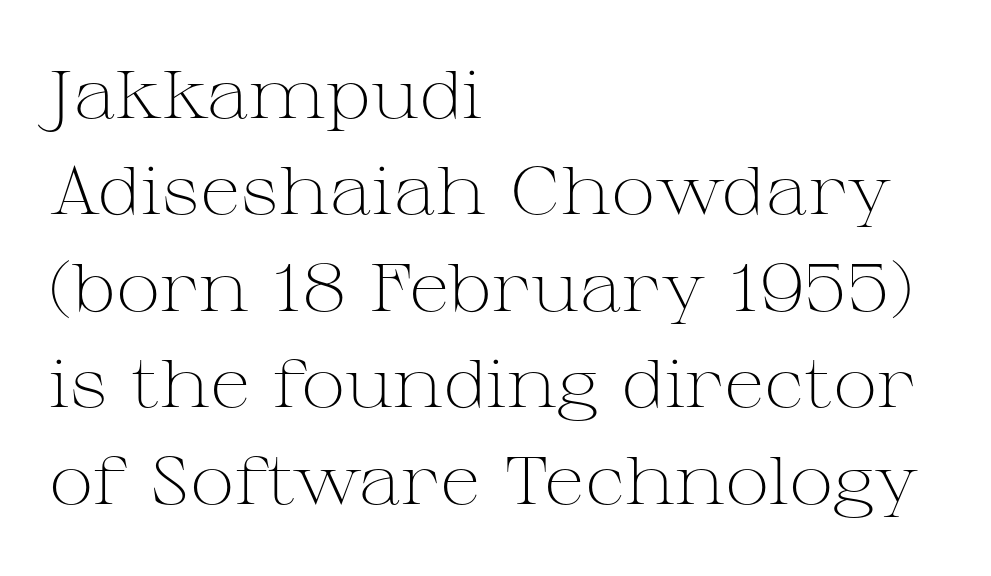
The image shows 67 px light, wide serif type, upright; set left-aligned, normal line spacing (1.44x), normal letter spacing, not underlined; medium stroke contrast and a medium x-height.
